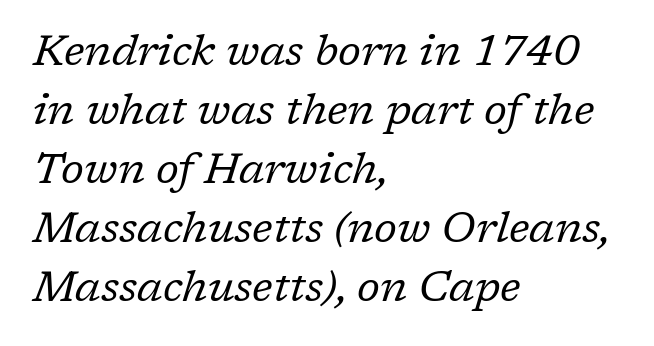
{"serif": "yes", "italic": "yes", "lean": "right", "slant_degrees": 17, "bold": "no", "weight": "regular", "width": "normal", "stroke_contrast": "low", "x_height": "medium", "monospaced": "no", "underline": "no", "align": "left", "line_spacing": "normal", "line_spacing_ratio": 1.37, "letter_spacing": "normal", "letter_spacing_em": 0.0, "glyph_px": 43}
